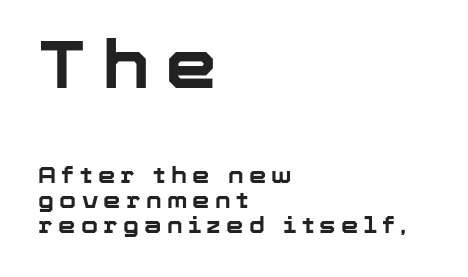
{"serif": "no", "italic": "no", "bold": "yes", "weight": "bold", "width": "normal", "stroke_contrast": "low", "x_height": "medium", "monospaced": "no", "underline": "no", "align": "left", "line_spacing": "tight", "line_spacing_ratio": 1.14, "letter_spacing": "wide", "letter_spacing_em": 0.24, "larger_block": "first", "size_ratio": 3.0, "glyph_px": 66}
